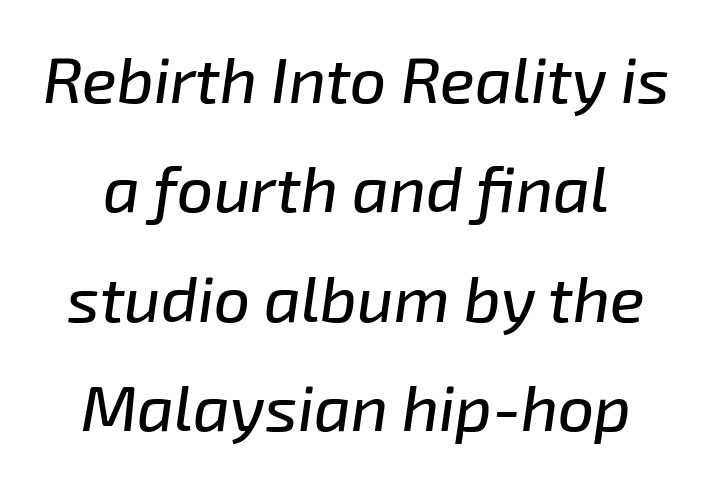
{"italic": "yes", "lean": "right", "slant_degrees": 8, "width": "normal", "stroke_contrast": "low", "x_height": "medium", "monospaced": "no", "underline": "no", "line_spacing_ratio": 1.71, "letter_spacing": "normal", "letter_spacing_em": 0.0, "glyph_px": 64}
